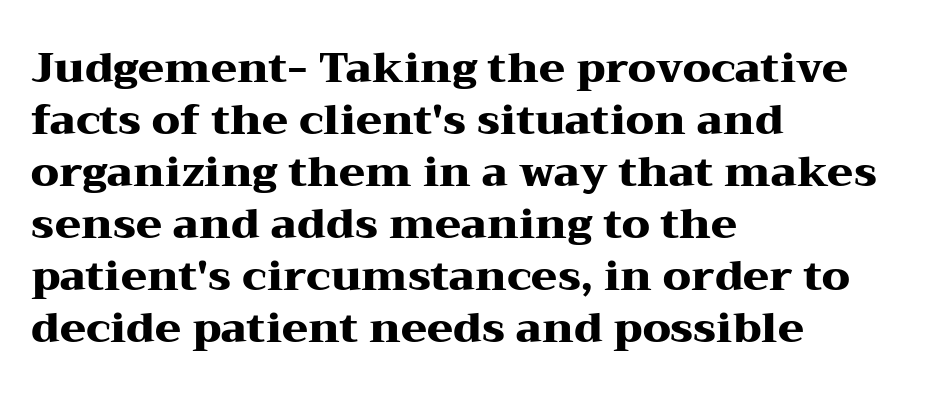
{"serif": "yes", "italic": "no", "bold": "yes", "weight": "heavy", "width": "wide", "stroke_contrast": "medium", "x_height": "medium", "monospaced": "no", "underline": "no", "align": "left", "line_spacing_ratio": 1.24, "letter_spacing": "normal", "letter_spacing_em": 0.0, "glyph_px": 42}
